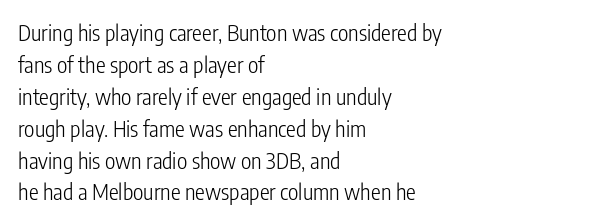
The image shows 22 px text type, upright; set left-aligned, normal line spacing (1.45x), normal letter spacing, not underlined.
